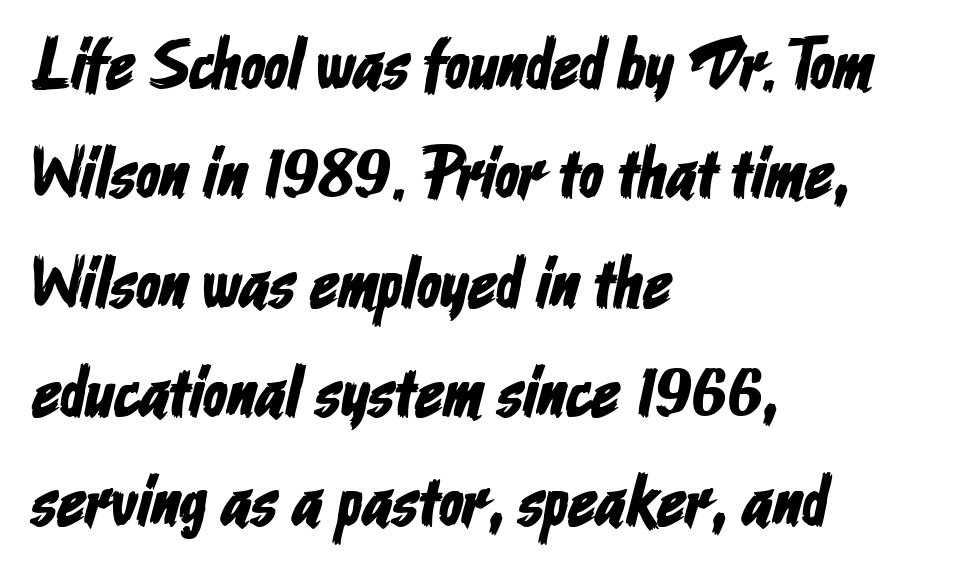
The image shows 71 px condensed sans-serif type; set left-aligned, normal line spacing (1.54x), normal letter spacing, not underlined; low stroke contrast and a medium x-height.
